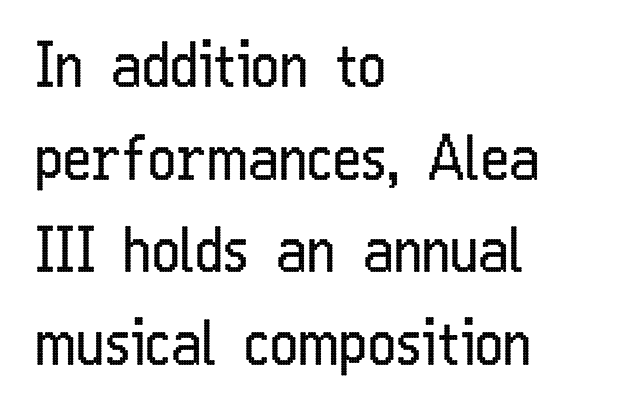
Italic: no, the glyphs are upright roman. Think of a printed novel: that variable character pitch is what you see here. The horizontal fit of the characters is conventional and even. The specimen omits any rule beneath the text block's lines.
